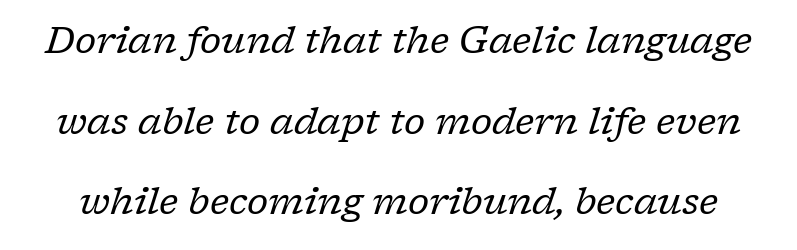
The passage shown has conventional tracking throughout. Tall strokes in this sample are angled rather than plumb. No extra ink here — the face is not bold. Vertical spacing — loose.
